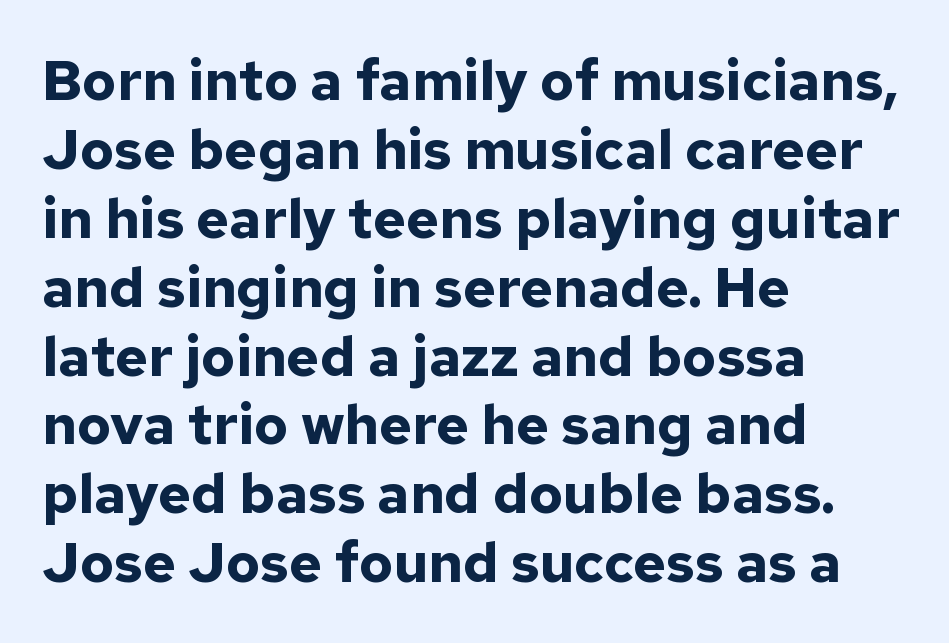
{"serif": "no", "italic": "no", "bold": "yes", "weight": "bold", "width": "normal", "stroke_contrast": "low", "x_height": "medium", "monospaced": "no", "underline": "no", "align": "left", "line_spacing_ratio": 1.23, "letter_spacing": "normal", "letter_spacing_em": 0.0, "glyph_px": 56}
